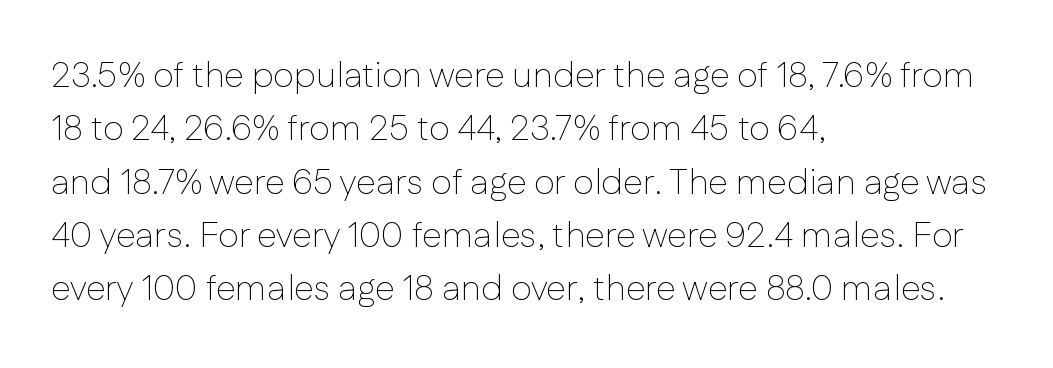
The font family rendered here belongs to the sans-serif group. Rule under the text: the space is simply empty. The gaps between neighbouring characters are ordinary and unremarkable. Vertically, the passage feels balanced, rows spaced as you'd expect. Proportional: the letters do not fall into vertical columns. Upright lettering throughout.
